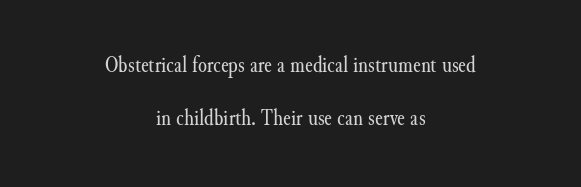
{"italic": "no", "bold": "no", "underline": "no", "align": "center", "line_spacing": "loose", "line_spacing_ratio": 2.3, "letter_spacing": "normal", "letter_spacing_em": 0.0, "glyph_px": 23}
